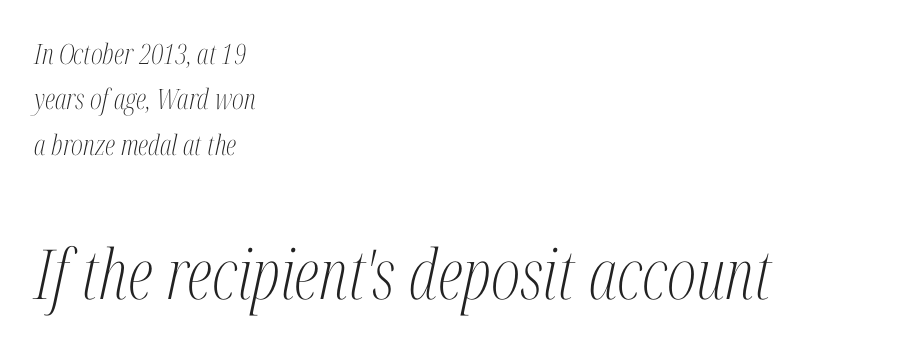
The line texture is even and compact thanks to regular tracking. Students, observe: this is what conventionally led text looks like. Only glyphs here, with clear space below each row. The passage is arranged the way most books set body copy — flush left. Each letter's strokes conclude with small projecting serifs. Notice how the stems are inclined rather than vertical — that's the hallmark of italics.
